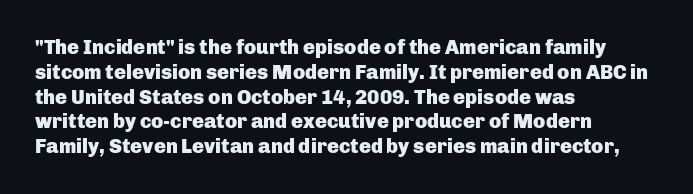
{"italic": "no", "bold": "yes", "underline": "no", "align": "left", "line_spacing_ratio": 1.24, "letter_spacing": "normal", "letter_spacing_em": 0.0, "glyph_px": 20}
